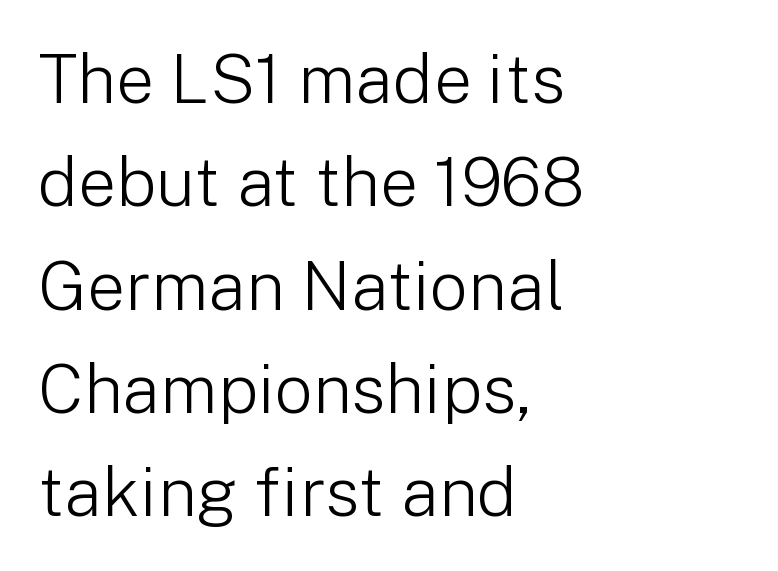
The image shows 68 px light sans-serif type, upright; set left-aligned, normal line spacing (1.52x), normal letter spacing, not underlined; low stroke contrast and a medium x-height.
